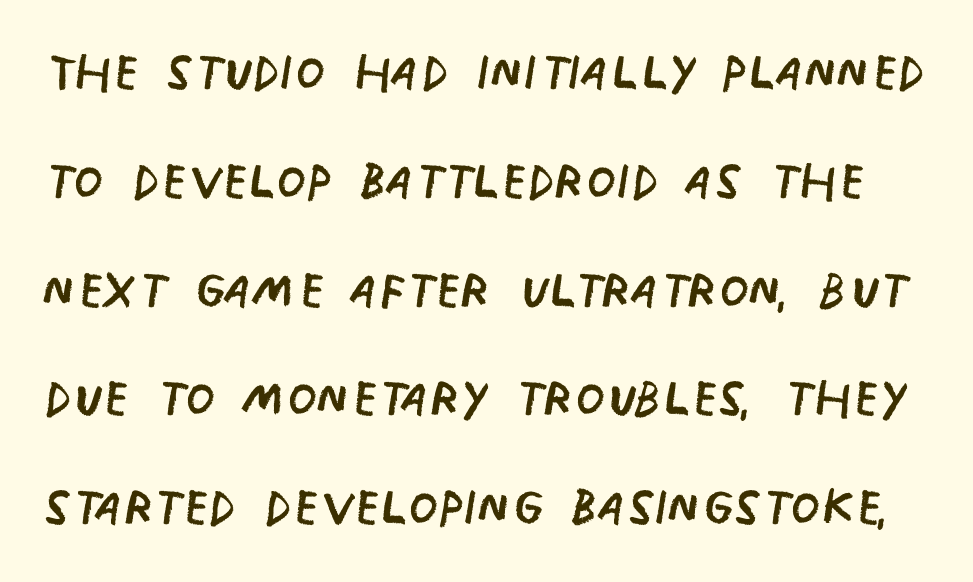
Each stroke keeps to a modest, everyday thickness or less. The face used here is proportionally spaced, like ordinary book or web type. This sample keeps an unexceptional amount of space between lines. Is this a sans? Yes — the strokes have no serifs. Any mark beneath the type? The region is blank.
